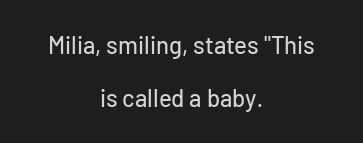
{"italic": "no", "underline": "no", "align": "center", "line_spacing": "loose", "line_spacing_ratio": 2.19, "letter_spacing": "normal", "letter_spacing_em": 0.0, "glyph_px": 24}
